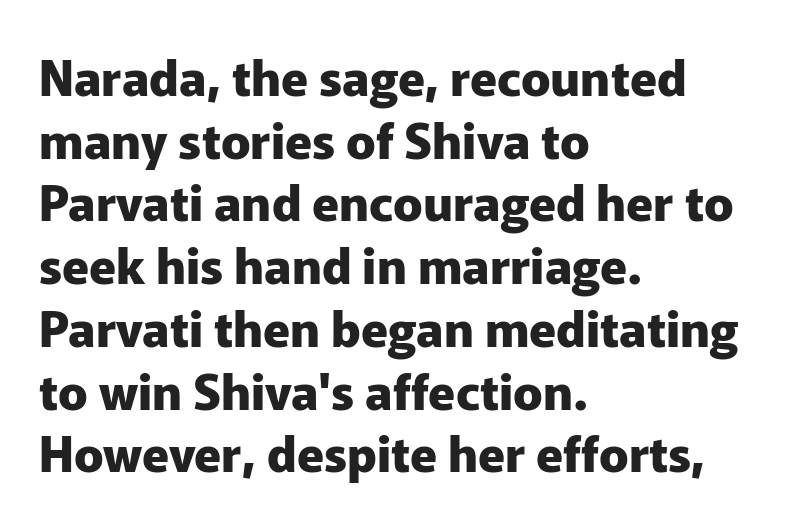
Q: Is the text bold? A: Yes.
Q: Is the text italic (slanted)? A: No, it is upright.
Q: Is the typeface a serif or a sans-serif typeface? A: Sans-serif.
Q: Is the text underlined? A: No.
Q: How is the paragraph aligned? A: Left-aligned.
Q: Is the spacing between letters normal or unusually wide? A: Normal.
Q: Is the spacing between lines tight, normal or loose? A: Normal.
Q: Width (condensed, normal, or wide)? A: Normal.
Q: Stroke contrast? A: Low.
Q: x-height? A: Medium.
Q: Monospaced? A: No.
